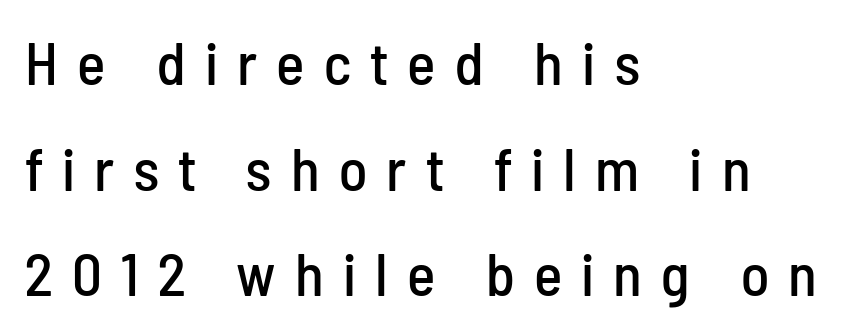
The image shows 60 px condensed sans-serif type, upright; set left-aligned, line spacing 1.76x, unusually wide letter spacing (+0.32 em), not underlined; low stroke contrast and a medium x-height.
